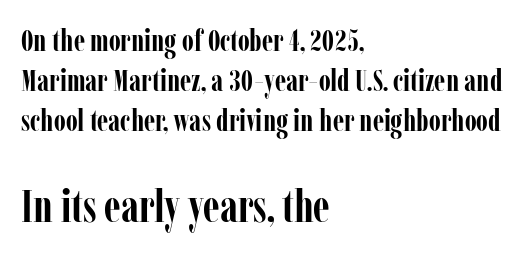
The image shows 46 px semibold, condensed serif type, upright; set left-aligned, normal line spacing (1.29x), normal letter spacing, not underlined; the second (bottom) block is 1.48x larger; low stroke contrast and a medium x-height.
